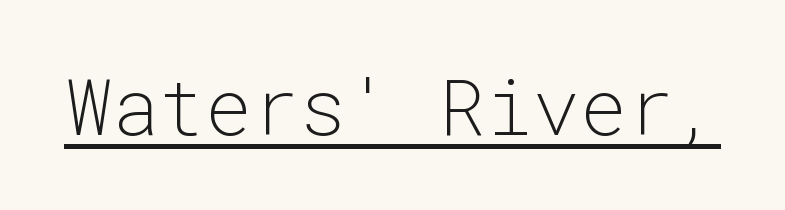
In terms of posture, this sample is upright. You can see a thin bar hugging the bottom of the glyphs. In terms of letterform style, serifs are entirely absent. These glyphs show unthickened strokes, regular width or finer. Words appear dense and cohesive because spacing is normal. The rendering uses typewriter-style spacing with identical character cells.
